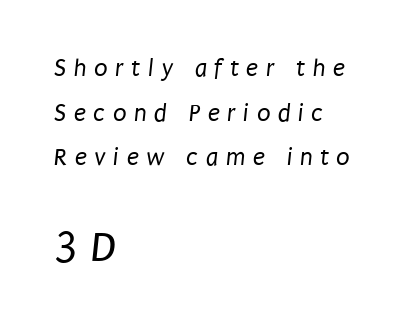
{"serif": "no", "bold": "no", "weight": "regular", "width": "condensed", "stroke_contrast": "low", "x_height": "large", "monospaced": "no", "underline": "no", "align": "left", "line_spacing_ratio": 1.79, "letter_spacing": "wide", "letter_spacing_em": 0.3, "larger_block": "second", "size_ratio": 1.76, "glyph_px": 44}
